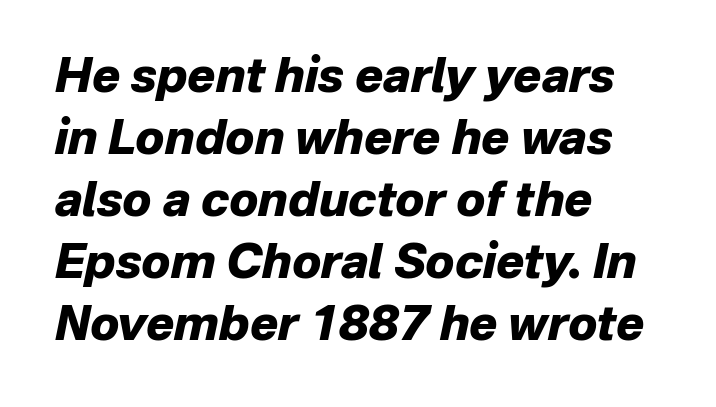
{"italic": "yes", "lean": "right", "slant_degrees": 12, "bold": "yes", "weight": "heavy", "width": "normal", "stroke_contrast": "low", "x_height": "medium", "monospaced": "no", "underline": "no", "align": "left", "line_spacing": "normal", "line_spacing_ratio": 1.32, "letter_spacing": "normal", "letter_spacing_em": 0.0, "glyph_px": 47}
